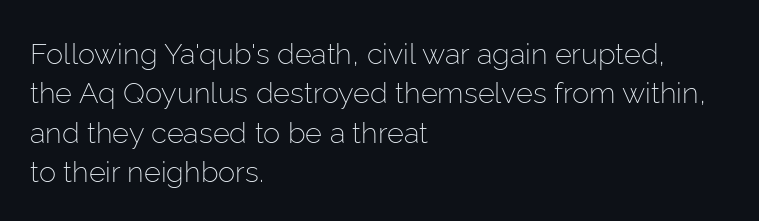
The image shows 29 px light sans-serif type, upright; set left-aligned, normal line spacing (1.36x), normal letter spacing, not underlined; low stroke contrast and a medium x-height.
